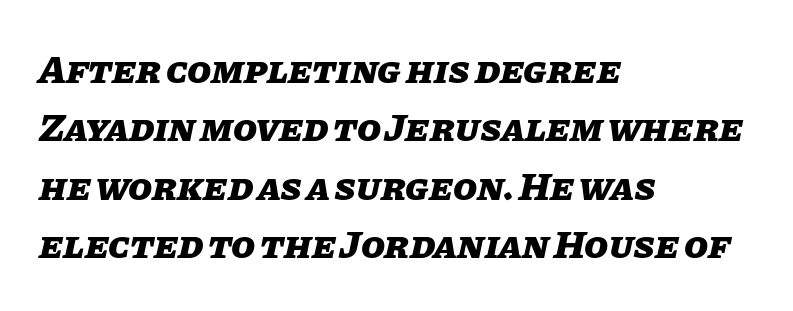
The image shows 39 px heavy type, italic (leaning right); set left-aligned, normal line spacing (1.5x), normal letter spacing, not underlined; low stroke contrast and a large x-height.
